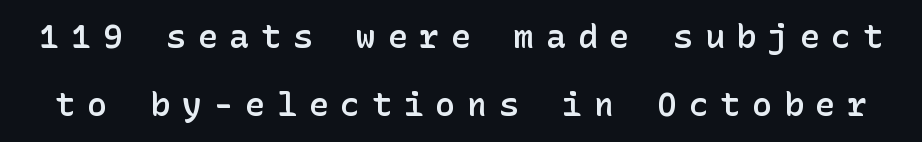
{"serif": "no", "italic": "no", "bold": "semi", "weight": "semibold", "width": "normal", "stroke_contrast": "low", "x_height": "medium", "underline": "no", "line_spacing": "loose", "line_spacing_ratio": 2.07, "letter_spacing": "wide", "letter_spacing_em": 0.36, "glyph_px": 33}
